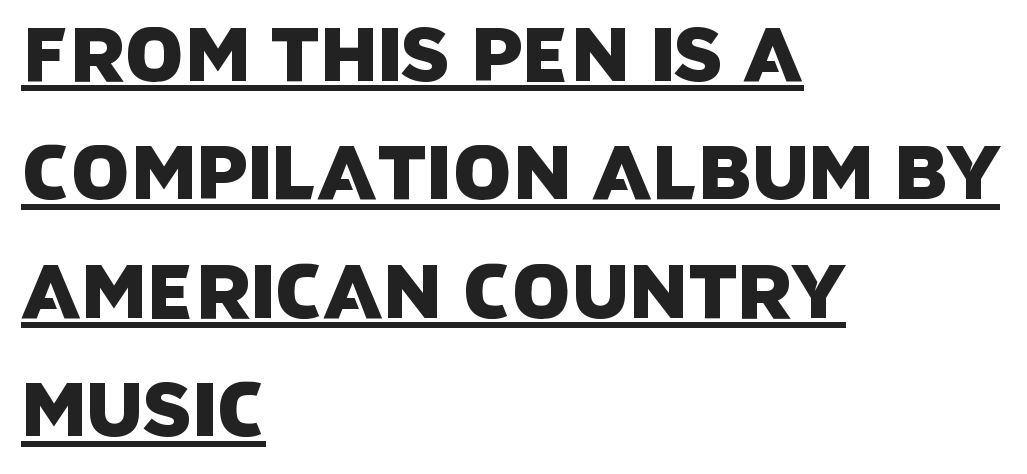
Q: Is the typeface a serif or a sans-serif typeface? A: Sans-serif.
Q: Is the text underlined? A: Yes.
Q: How is the paragraph aligned? A: Left-aligned.
Q: Is the spacing between letters normal or unusually wide? A: Normal.
Q: Is the spacing between lines tight, normal or loose? A: Normal.
Q: Width (condensed, normal, or wide)? A: Normal.
Q: Stroke contrast? A: Low.
Q: x-height? A: Large.
Q: Monospaced? A: No.
